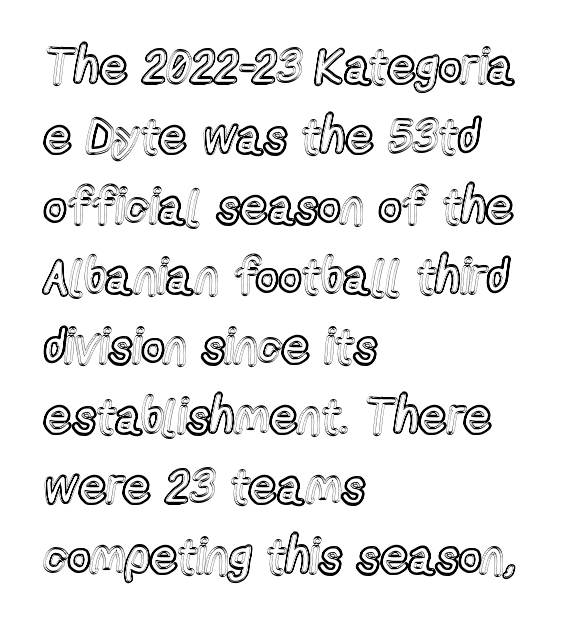
The image shows 49 px condensed type; set left-aligned, normal line spacing (1.43x), normal letter spacing, not underlined; a medium x-height.
